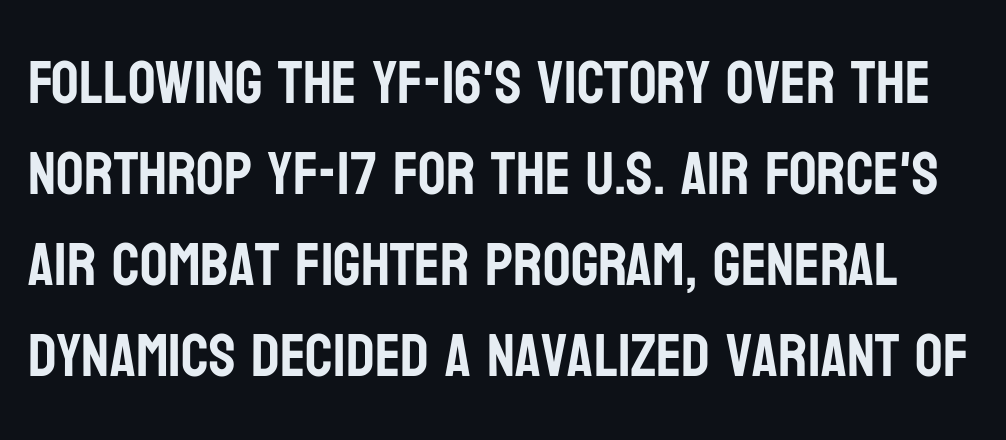
{"serif": "no", "italic": "no", "width": "condensed", "stroke_contrast": "low", "x_height": "large", "monospaced": "no", "underline": "no", "line_spacing": "normal", "line_spacing_ratio": 1.49, "letter_spacing": "normal", "letter_spacing_em": 0.0, "glyph_px": 61}
